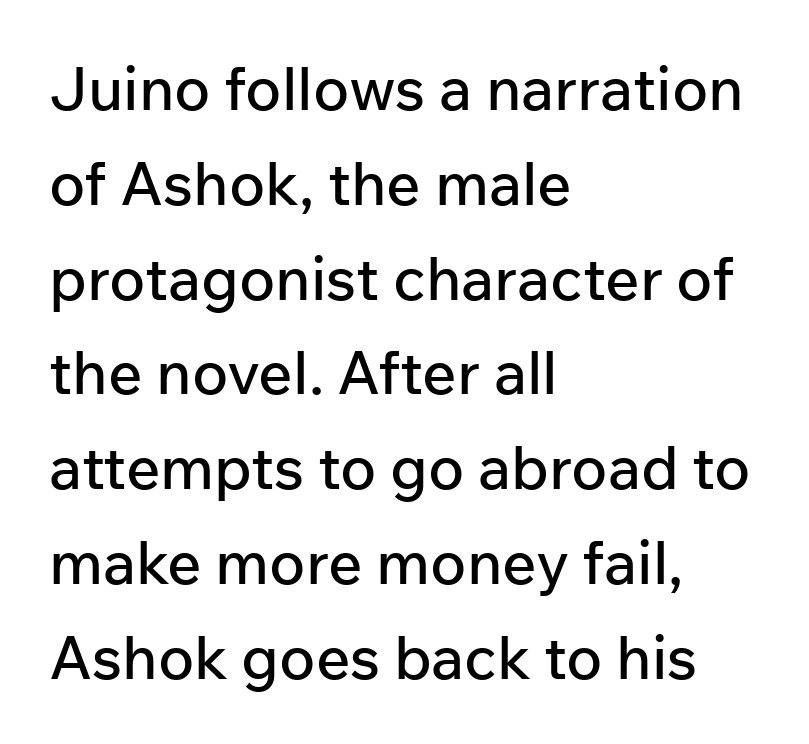
The image shows 60 px sans-serif type, upright; set left-aligned, normal line spacing (1.58x), normal letter spacing, not underlined; low stroke contrast and a medium x-height.
